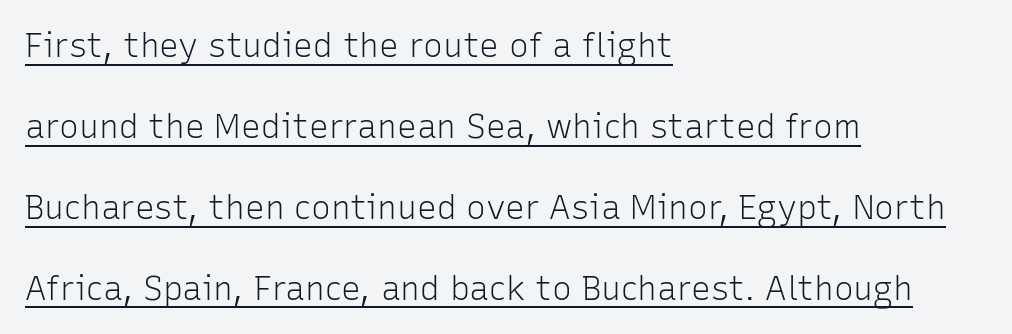
Q: Is the text bold? A: No.
Q: Is the text italic (slanted)? A: No, it is upright.
Q: Is the typeface a serif or a sans-serif typeface? A: Sans-serif.
Q: Is the text underlined? A: Yes.
Q: How is the paragraph aligned? A: Left-aligned.
Q: Is the spacing between letters normal or unusually wide? A: Normal.
Q: Is the spacing between lines tight, normal or loose? A: Loose.
Q: Width (condensed, normal, or wide)? A: Normal.
Q: Stroke contrast? A: Low.
Q: x-height? A: Medium.
Q: Monospaced? A: No.
